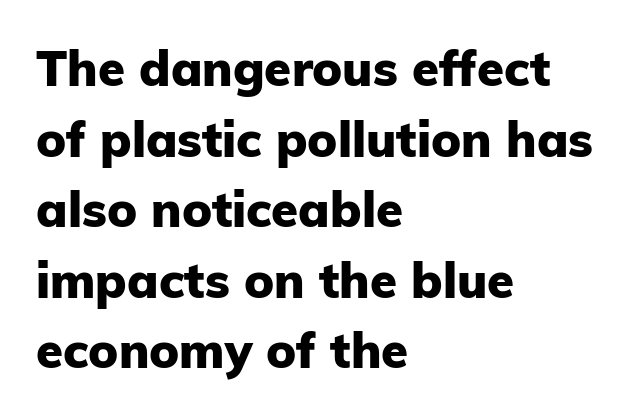
{"serif": "no", "italic": "no", "bold": "yes", "weight": "heavy", "width": "normal", "stroke_contrast": "low", "x_height": "medium", "monospaced": "no", "underline": "no", "align": "left", "line_spacing": "normal", "line_spacing_ratio": 1.44, "letter_spacing": "normal", "letter_spacing_em": 0.0, "glyph_px": 49}
